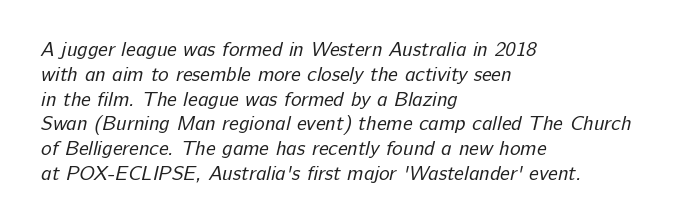
The image shows 20 px text type; set left-aligned, line spacing 1.24x, normal letter spacing, not underlined.
